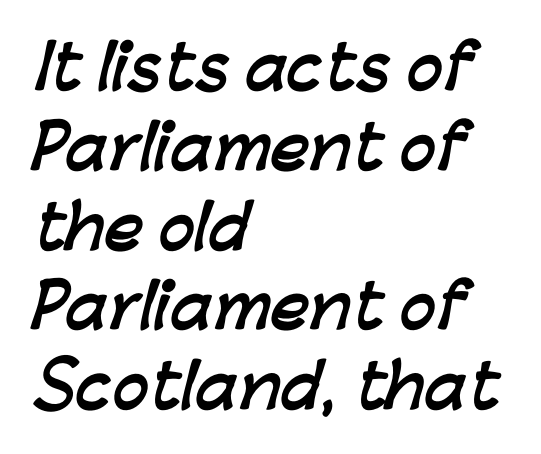
The image shows 60 px semibold sans-serif type; set left-aligned, normal line spacing (1.33x), normal letter spacing, not underlined; low stroke contrast and a medium x-height.
